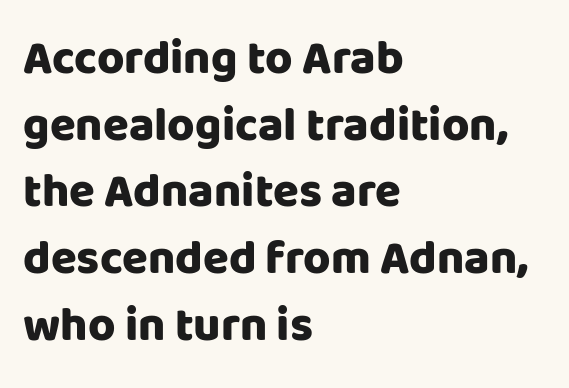
Leading matches the norm, producing a regular column. Just letters on the line, the space beneath them empty. Heavy-handed strokes throughout: this text is bold. Ordinary non-slanted type is in use.
